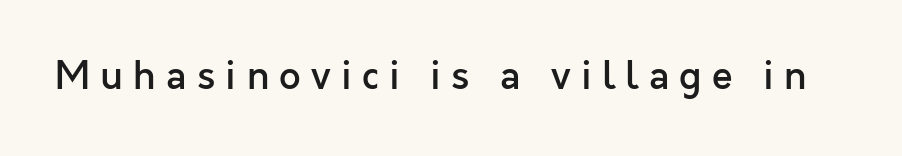
{"serif": "no", "italic": "no", "bold": "semi", "weight": "semibold", "width": "normal", "x_height": "medium", "monospaced": "no", "underline": "no", "letter_spacing": "wide", "letter_spacing_em": 0.27, "glyph_px": 38}
